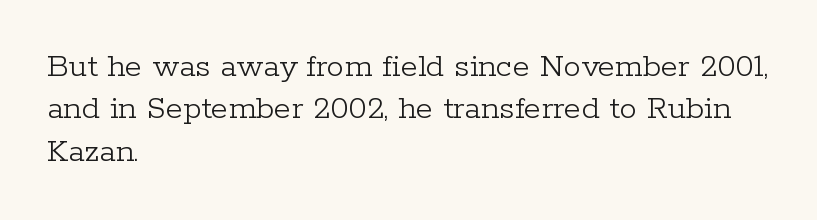
The letters stand straight up with perfectly vertical stems. The typeface chosen for these lines features serifs. The paragraph has a hard left edge and a soft right edge. These lines keep a tight, regular rhythm from letter to letter. The rendering uses natural spacing where letterforms have individual widths. Rule under the text: the space is simply empty.
